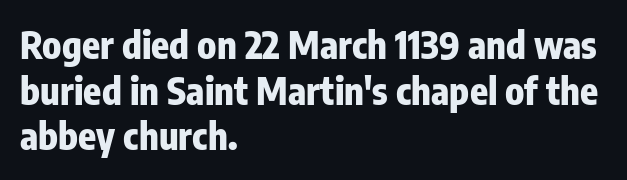
Q: Is the text bold? A: Yes.
Q: Is the text italic (slanted)? A: No, it is upright.
Q: Is the typeface a serif or a sans-serif typeface? A: Sans-serif.
Q: Is the text underlined? A: No.
Q: How is the paragraph aligned? A: Left-aligned.
Q: Is the spacing between letters normal or unusually wide? A: Normal.
Q: Width (condensed, normal, or wide)? A: Condensed.
Q: Stroke contrast? A: Low.
Q: x-height? A: Medium.
Q: Monospaced? A: No.
